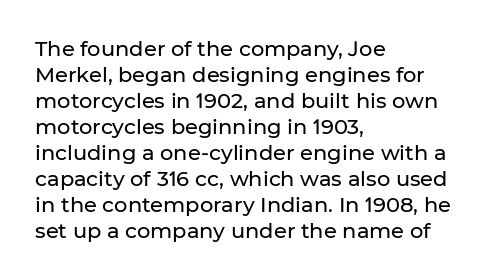
Q: Is the text italic (slanted)? A: No, it is upright.
Q: Is the text underlined? A: No.
Q: How is the paragraph aligned? A: Left-aligned.
Q: Is the spacing between letters normal or unusually wide? A: Normal.
